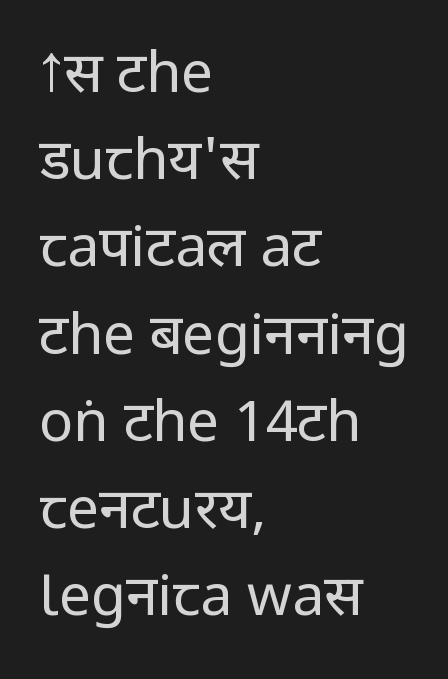
Summary of vertical rhythm: regular, with standard interline spacing. Proportional: the letters do not fall into vertical columns. This is roman type, the default non-slanted kind. Caption: multi-line text, flush left, ragged right. Weight: not bold — regular or lighter.
